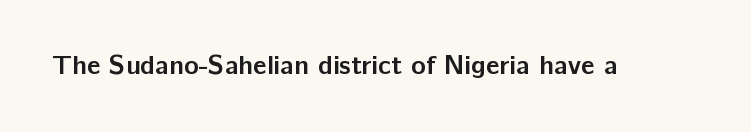
{"italic": "no", "bold": "yes", "underline": "no", "letter_spacing": "normal", "letter_spacing_em": 0.0, "glyph_px": 27}
